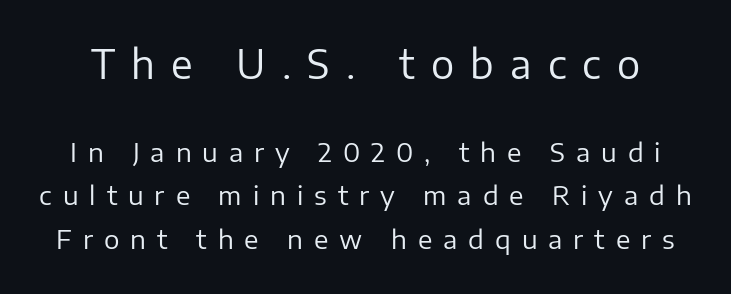
Q: Is the text bold? A: No.
Q: Is the text italic (slanted)? A: No, it is upright.
Q: Is the typeface a serif or a sans-serif typeface? A: Sans-serif.
Q: Is the text underlined? A: No.
Q: Is the spacing between letters normal or unusually wide? A: Unusually wide.
Q: Is the spacing between lines tight, normal or loose? A: Normal.
Q: Which block of text is set in a larger size, the first (top) or the second (bottom)? A: The first (top) one.
Q: Width (condensed, normal, or wide)? A: Normal.
Q: Stroke contrast? A: Low.
Q: x-height? A: Medium.
Q: Monospaced? A: No.
